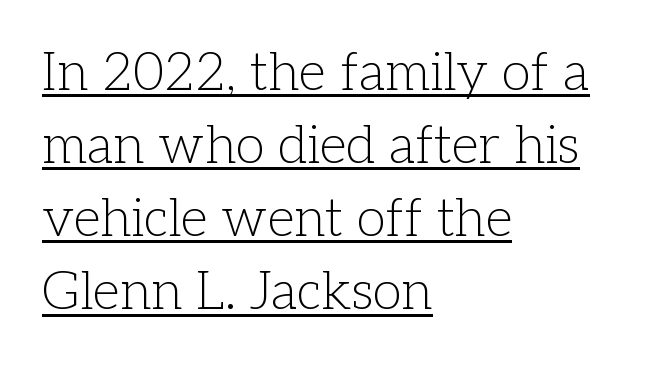
Upright lettering throughout. These lines are rendered in a variable-pitch font. The passage shown has conventional tracking throughout. This sample keeps an unexceptional amount of space between lines. Somebody hit Ctrl+U on this one — the words are underlined.
